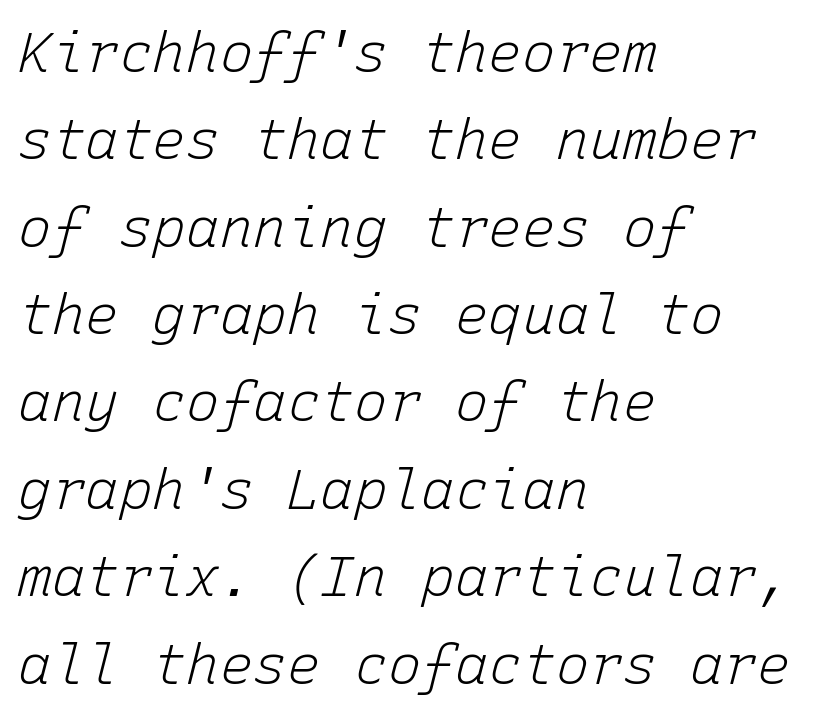
Q: Is the text bold? A: No.
Q: Is the text italic (slanted)? A: Yes, it leans right by about 15 degrees.
Q: Is the text underlined? A: No.
Q: How is the paragraph aligned? A: Left-aligned.
Q: Is the spacing between letters normal or unusually wide? A: Normal.
Q: Is the spacing between lines tight, normal or loose? A: Normal.
Q: Width (condensed, normal, or wide)? A: Normal.
Q: Stroke contrast? A: Low.
Q: x-height? A: Medium.
Q: Monospaced? A: Yes.
